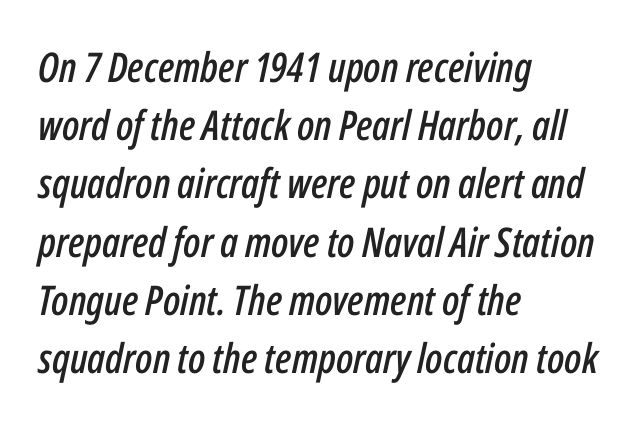
The image shows 41 px condensed type, italic (leaning right); set left-aligned, normal line spacing (1.42x), normal letter spacing, not underlined; low stroke contrast and a medium x-height.
